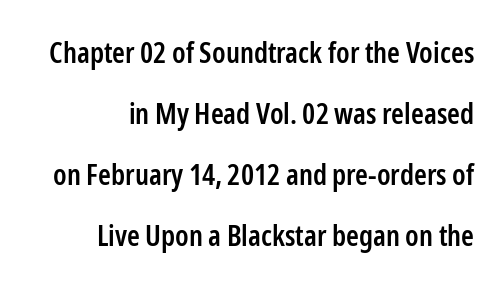
The image shows 29 px semibold, condensed sans-serif type, upright; set right-aligned, loose line spacing (2.1x), normal letter spacing, not underlined; low stroke contrast and a medium x-height.
